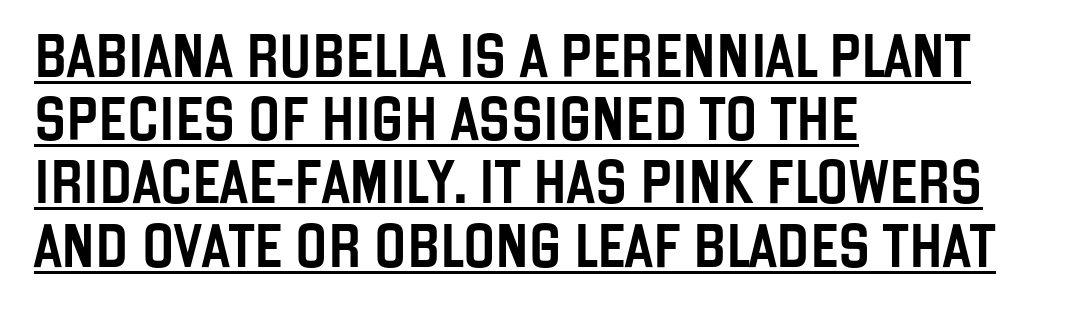
The image shows 43 px condensed sans-serif type, upright; set left-aligned, normal line spacing (1.47x), normal letter spacing, underlined; low stroke contrast and a large x-height.
